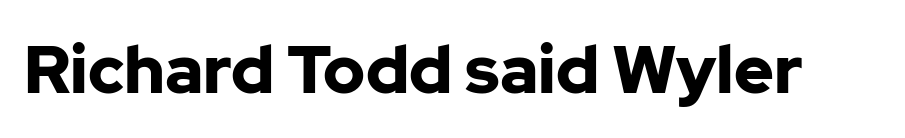
Only glyphs here, with clear space below each row. You'd pick this weight for a headline — it's a proper bold. These lines are rendered in a variable-pitch font. Nothing unusual about the tracking: characters are spaced as the font intends.
